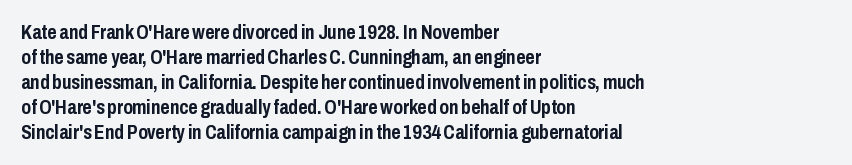
{"italic": "no", "bold": "yes", "underline": "no", "align": "left", "line_spacing": "normal", "line_spacing_ratio": 1.25, "letter_spacing": "normal", "letter_spacing_em": 0.0, "glyph_px": 20}
